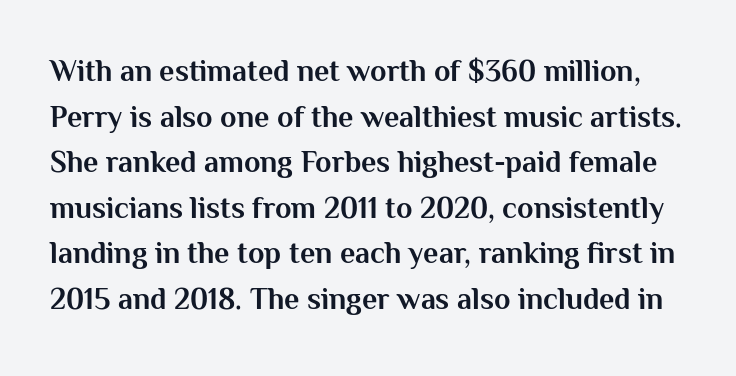
{"serif": "no", "italic": "no", "bold": "yes", "weight": "bold", "width": "normal", "stroke_contrast": "medium", "x_height": "medium", "monospaced": "no", "underline": "no", "line_spacing": "normal", "line_spacing_ratio": 1.52, "letter_spacing": "normal", "letter_spacing_em": 0.0, "glyph_px": 30}
